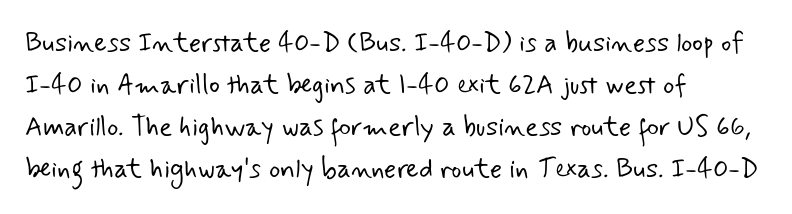
The compositor pushed each line to the left boundary. Summary of vertical rhythm: regular, with standard interline spacing. Honestly, there is no underline to notice here at all. Heft: none added — not bold.
